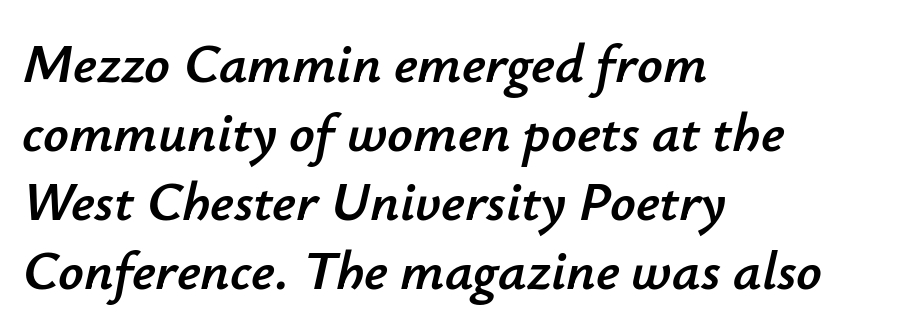
The image shows 56 px text type, italic (leaning right); set left-aligned, line spacing 1.23x, normal letter spacing, not underlined; low stroke contrast and a small x-height.
